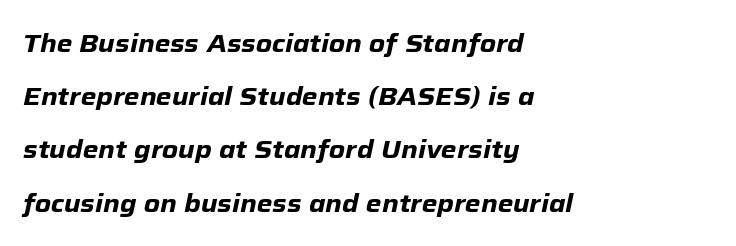
{"italic": "yes", "lean": "right", "slant_degrees": 12, "bold": "yes", "underline": "no", "align": "left", "line_spacing": "loose", "line_spacing_ratio": 2.13, "letter_spacing": "normal", "letter_spacing_em": 0.0, "glyph_px": 25}
